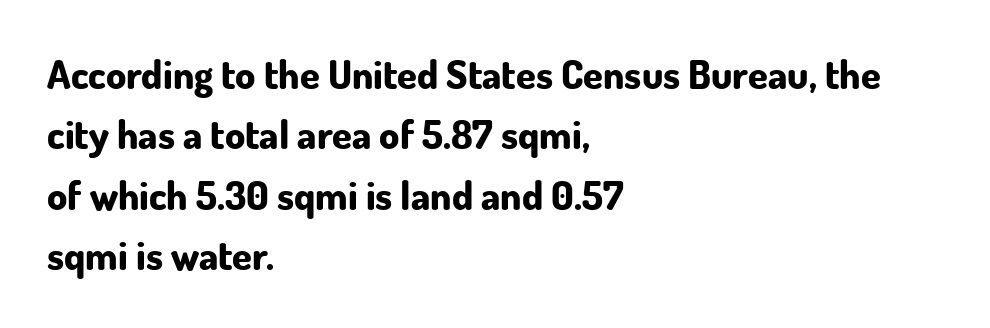
The face used here has the dense, thick strokes of a bold. Here the designer chose a conventional face with non-uniform glyph widths. Horizontally, the lines are justified to the leading edge only. The glyphs in this specimen are sans serif.
